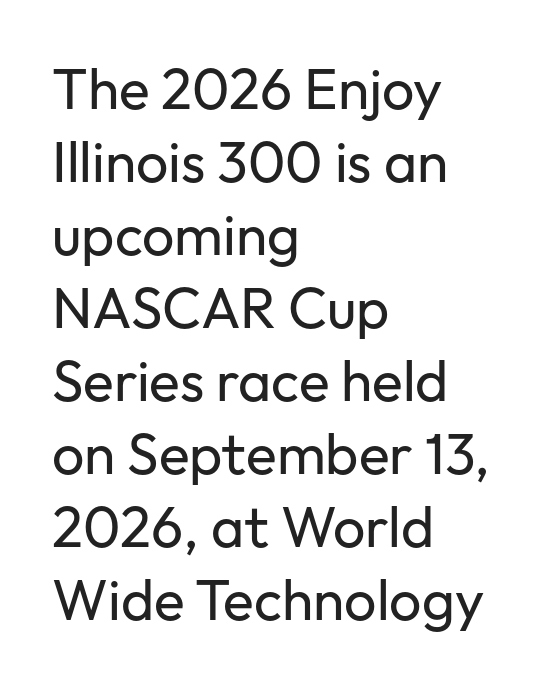
You can tell from the bare stems that sans-serif type was used. Stems here are at most as thick as an everyday book face. Nope, not italic — everything's standing straight. The text block is weighted toward the left margin, trailing off unevenly rightward.
